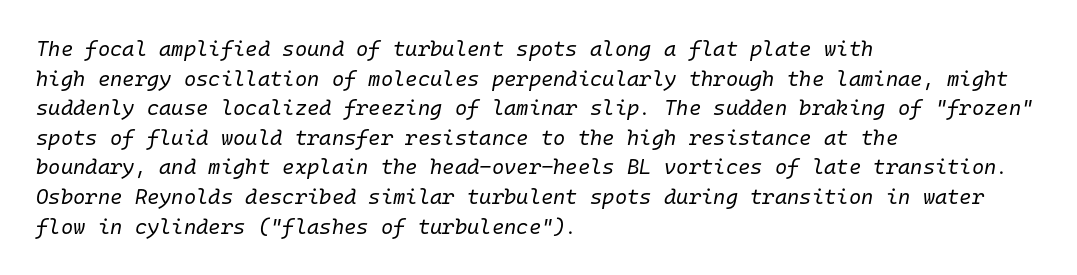
The image shows 21 px text type, italic (leaning right); set left-aligned, normal line spacing (1.41x), normal letter spacing, not underlined.
